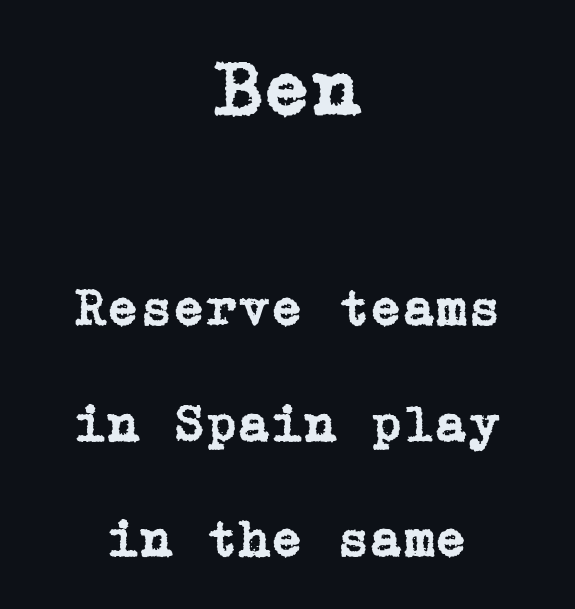
The image shows 80 px serif type, upright; set centered, loose line spacing (2.18x), normal letter spacing, not underlined; the first (top) block is 1.51x larger; low stroke contrast and a medium x-height.
